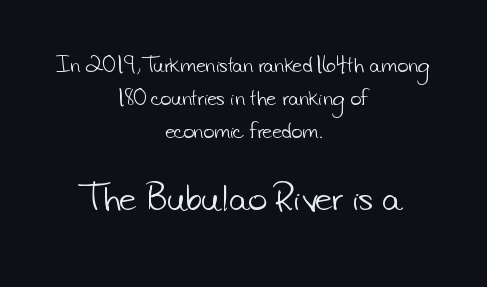
The image shows 33 px light sans-serif type; set centered, line spacing 1.74x, normal letter spacing, not underlined; the second (bottom) block is 1.74x larger; low stroke contrast and a small x-height.
